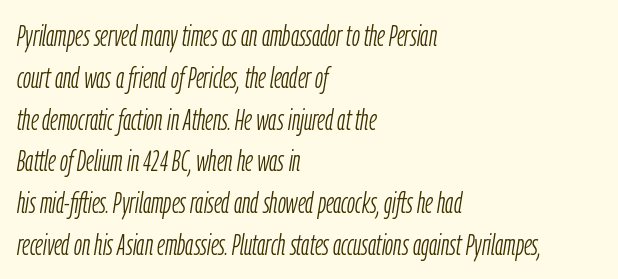
Q: Is the text bold? A: No.
Q: Is the text italic (slanted)? A: Yes, it leans right by about 9 degrees.
Q: Is the text underlined? A: No.
Q: How is the paragraph aligned? A: Left-aligned.
Q: Is the spacing between letters normal or unusually wide? A: Normal.
Q: Is the spacing between lines tight, normal or loose? A: Normal.
Q: Width (condensed, normal, or wide)? A: Condensed.
Q: Stroke contrast? A: Low.
Q: x-height? A: Medium.
Q: Monospaced? A: No.
